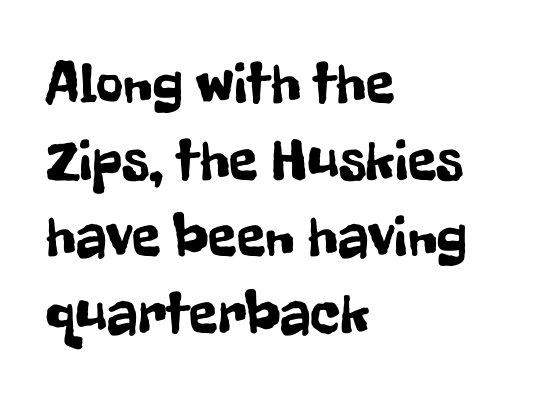
Vertically, the passage feels balanced, rows spaced as you'd expect. Proportional: the letters do not fall into vertical columns. This is the regular roman posture of the typeface. Check where the strokes stop: nothing finishes them off — pure sans. Each line starts at the same left margin while the right side varies.
